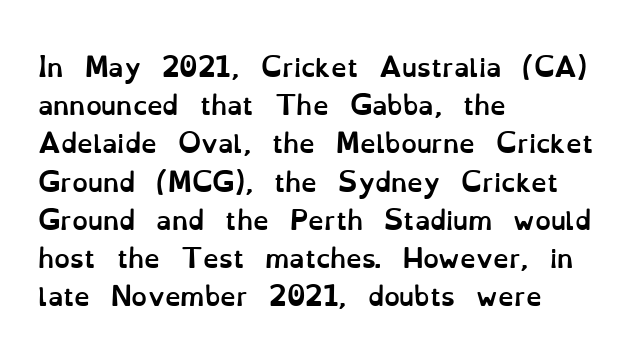
Q: Is the text bold? A: Yes.
Q: Is the text italic (slanted)? A: No, it is upright.
Q: Is the text underlined? A: No.
Q: How is the paragraph aligned? A: Left-aligned.
Q: Is the spacing between letters normal or unusually wide? A: Normal.
Q: Is the spacing between lines tight, normal or loose? A: Normal.
